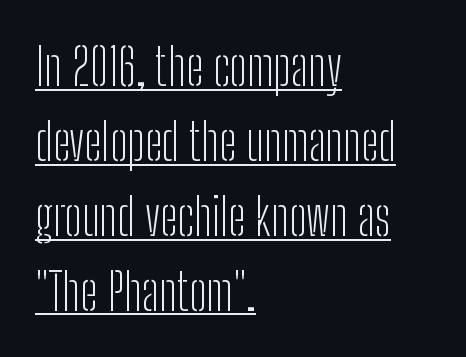
Q: Is the text bold? A: No.
Q: Is the text italic (slanted)? A: No, it is upright.
Q: Is the typeface a serif or a sans-serif typeface? A: Sans-serif.
Q: Is the text underlined? A: Yes.
Q: How is the paragraph aligned? A: Left-aligned.
Q: Is the spacing between letters normal or unusually wide? A: Normal.
Q: Is the spacing between lines tight, normal or loose? A: Normal.
Q: Width (condensed, normal, or wide)? A: Condensed.
Q: Stroke contrast? A: Low.
Q: x-height? A: Medium.
Q: Monospaced? A: No.
